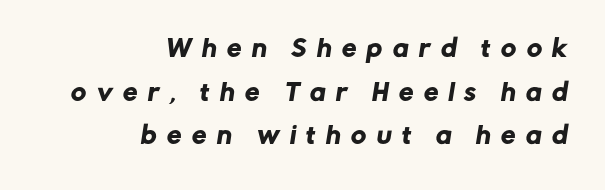
{"underline": "no", "align": "right", "line_spacing": "loose", "line_spacing_ratio": 1.9, "letter_spacing": "wide", "letter_spacing_em": 0.46, "glyph_px": 23}
